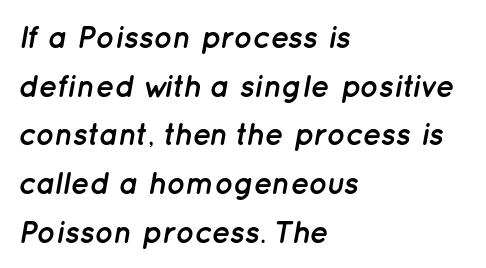
Q: Is the text bold? A: Yes.
Q: Is the text italic (slanted)? A: Yes, it leans right by about 12 degrees.
Q: Is the text underlined? A: No.
Q: How is the paragraph aligned? A: Left-aligned.
Q: Is the spacing between letters normal or unusually wide? A: Normal.
Q: Is the spacing between lines tight, normal or loose? A: Normal.
Q: Width (condensed, normal, or wide)? A: Normal.
Q: Stroke contrast? A: Low.
Q: x-height? A: Medium.
Q: Monospaced? A: No.
